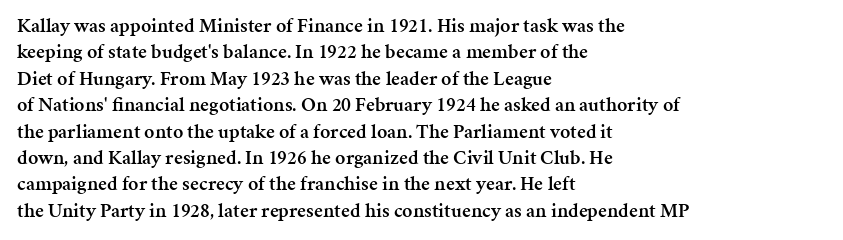
The image shows 20 px text type, upright; set left-aligned, normal line spacing (1.32x), normal letter spacing, not underlined.
